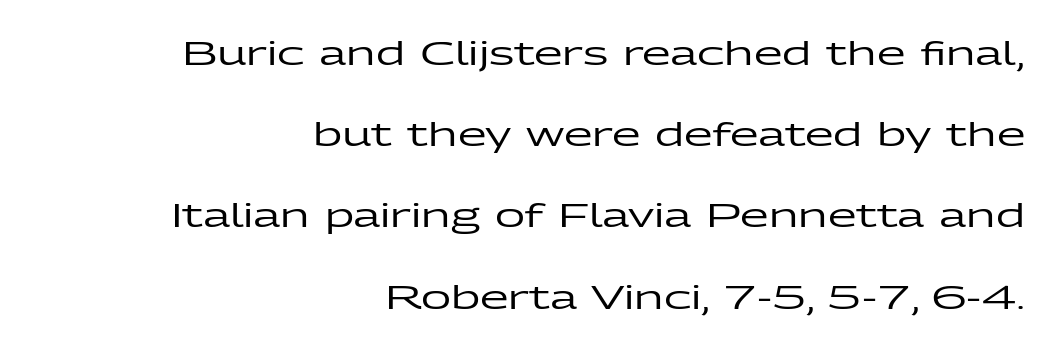
The image shows 33 px wide sans-serif type, upright; set right-aligned, loose line spacing (2.46x), normal letter spacing, not underlined; low stroke contrast and a medium x-height.
